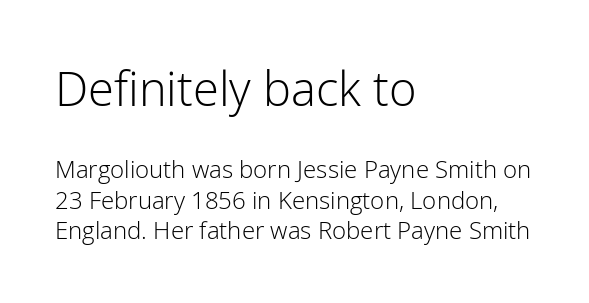
The image shows 47 px light sans-serif type, upright; set left-aligned, normal line spacing (1.27x), normal letter spacing, not underlined; the first (top) block is 1.96x larger; low stroke contrast and a medium x-height.
